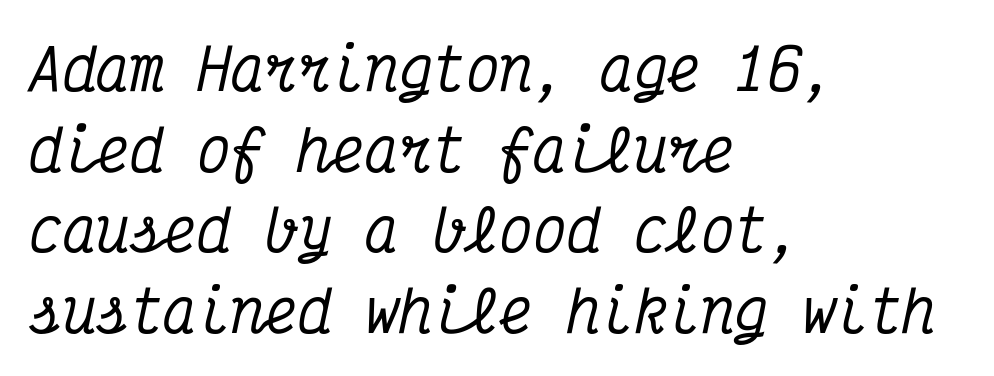
The image shows 56 px condensed serif type, italic (leaning right), monospaced; set left-aligned, normal line spacing (1.44x), normal letter spacing, not underlined; medium stroke contrast and a medium x-height.
